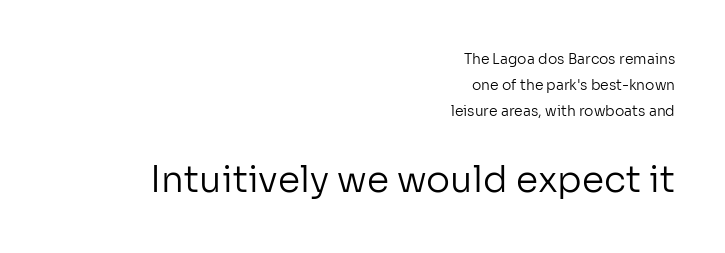
The image shows 36 px regular-weight sans-serif type, upright; set right-aligned, line spacing 1.86x, normal letter spacing, not underlined; the second (bottom) block is 2.57x larger; low stroke contrast and a medium x-height.
